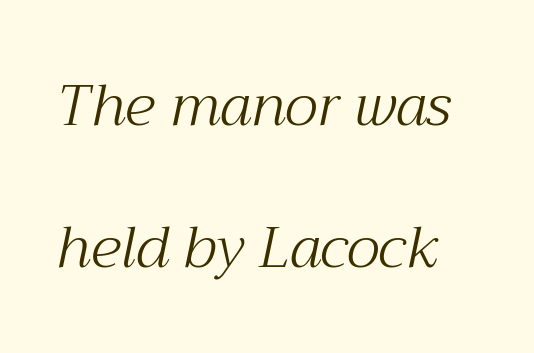
{"serif": "yes", "italic": "yes", "lean": "right", "slant_degrees": 12, "bold": "no", "weight": "light", "width": "normal", "stroke_contrast": "medium", "x_height": "medium", "monospaced": "no", "underline": "no", "line_spacing": "loose", "line_spacing_ratio": 2.44, "letter_spacing": "normal", "letter_spacing_em": 0.0, "glyph_px": 58}
